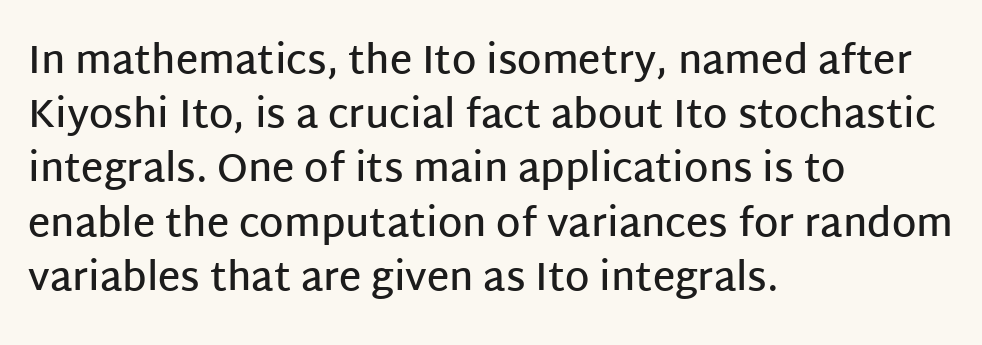
Q: Is the text bold? A: Semi-bold.
Q: Is the text italic (slanted)? A: No, it is upright.
Q: Is the typeface a serif or a sans-serif typeface? A: Sans-serif.
Q: Is the text underlined? A: No.
Q: How is the paragraph aligned? A: Left-aligned.
Q: Is the spacing between letters normal or unusually wide? A: Normal.
Q: Is the spacing between lines tight, normal or loose? A: Normal.
Q: Width (condensed, normal, or wide)? A: Normal.
Q: Stroke contrast? A: Low.
Q: x-height? A: Large.
Q: Monospaced? A: No.
